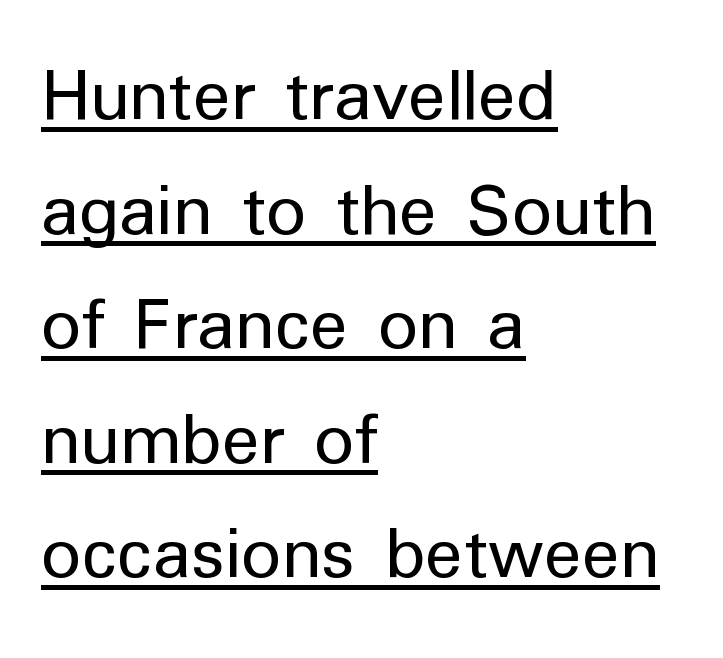
A sans-serif font was chosen for this passage. Horizontal bands of white between lines are of average thickness. Counters stay open thanks to moderate or lighter strokes. Underline: present.
